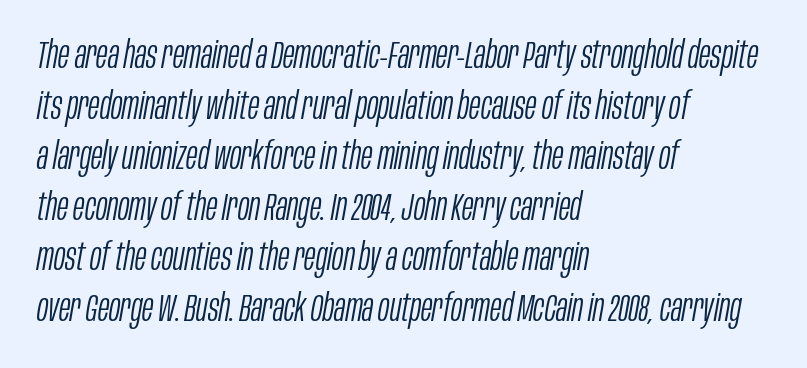
{"italic": "yes", "lean": "right", "slant_degrees": 10, "bold": "no", "weight": "light", "width": "condensed", "stroke_contrast": "low", "x_height": "large", "monospaced": "no", "underline": "no", "align": "left", "line_spacing": "normal", "line_spacing_ratio": 1.33, "letter_spacing": "normal", "letter_spacing_em": 0.0, "glyph_px": 38}
